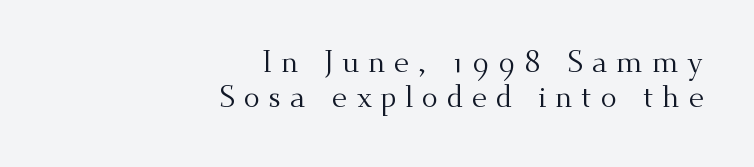
Q: Is the text bold? A: No.
Q: Is the text italic (slanted)? A: No, it is upright.
Q: Is the typeface a serif or a sans-serif typeface? A: Serif.
Q: Is the text underlined? A: No.
Q: How is the paragraph aligned? A: Right-aligned.
Q: Is the spacing between letters normal or unusually wide? A: Unusually wide.
Q: Width (condensed, normal, or wide)? A: Normal.
Q: Stroke contrast? A: Medium.
Q: x-height? A: Small.
Q: Monospaced? A: No.
